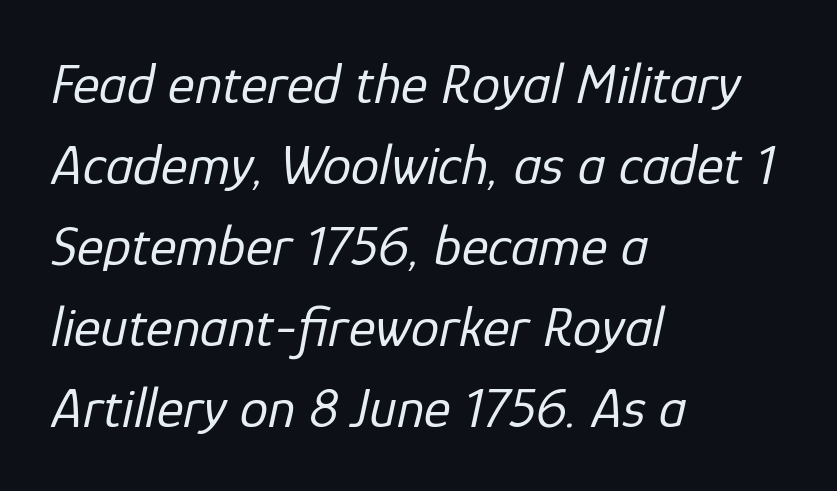
Compared with ordinary roman type, these characters are visibly tilted. In terms of leading, this rendering sits right in the middle. The letters advance in unequal steps, a hallmark of proportional type. No extra ink here — the face is not bold. The paragraph has a hard left edge and a soft right edge.
